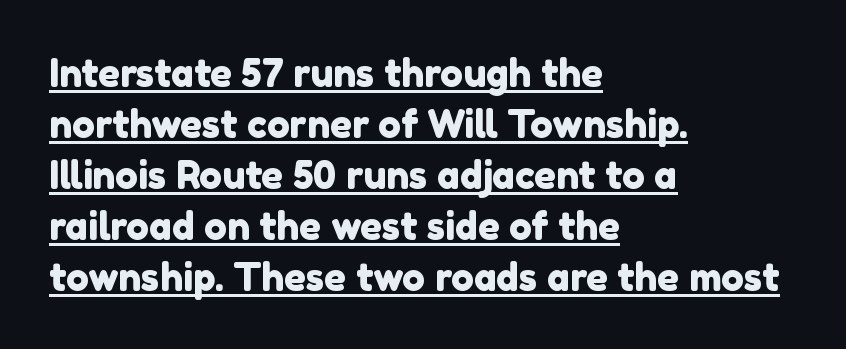
Q: Is the typeface a serif or a sans-serif typeface? A: Sans-serif.
Q: Is the text underlined? A: Yes.
Q: How is the paragraph aligned? A: Left-aligned.
Q: Is the spacing between letters normal or unusually wide? A: Normal.
Q: Is the spacing between lines tight, normal or loose? A: Normal.
Q: Width (condensed, normal, or wide)? A: Normal.
Q: x-height? A: Medium.
Q: Monospaced? A: No.
